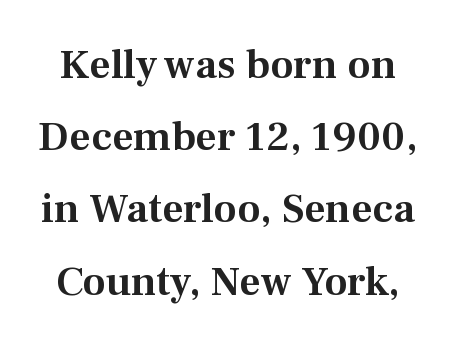
Q: Is the text italic (slanted)? A: No, it is upright.
Q: Is the typeface a serif or a sans-serif typeface? A: Serif.
Q: Is the text underlined? A: No.
Q: Is the spacing between letters normal or unusually wide? A: Normal.
Q: Width (condensed, normal, or wide)? A: Normal.
Q: Stroke contrast? A: Medium.
Q: x-height? A: Medium.
Q: Monospaced? A: No.
